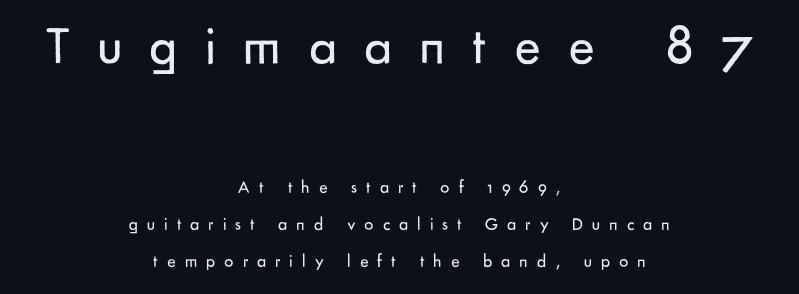
Q: Is the text bold? A: No.
Q: Is the text italic (slanted)? A: No, it is upright.
Q: Is the typeface a serif or a sans-serif typeface? A: Sans-serif.
Q: Is the text underlined? A: No.
Q: How is the paragraph aligned? A: Centered.
Q: Is the spacing between letters normal or unusually wide? A: Unusually wide.
Q: Is the spacing between lines tight, normal or loose? A: Loose.
Q: Which block of text is set in a larger size, the first (top) or the second (bottom)? A: The first (top) one.
Q: Width (condensed, normal, or wide)? A: Normal.
Q: Stroke contrast? A: Low.
Q: x-height? A: Small.
Q: Monospaced? A: No.
